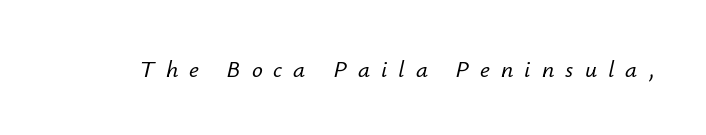
Q: Is the text italic (slanted)? A: Yes, it leans right by about 12 degrees.
Q: Is the text underlined? A: No.
Q: Is the spacing between letters normal or unusually wide? A: Unusually wide.
